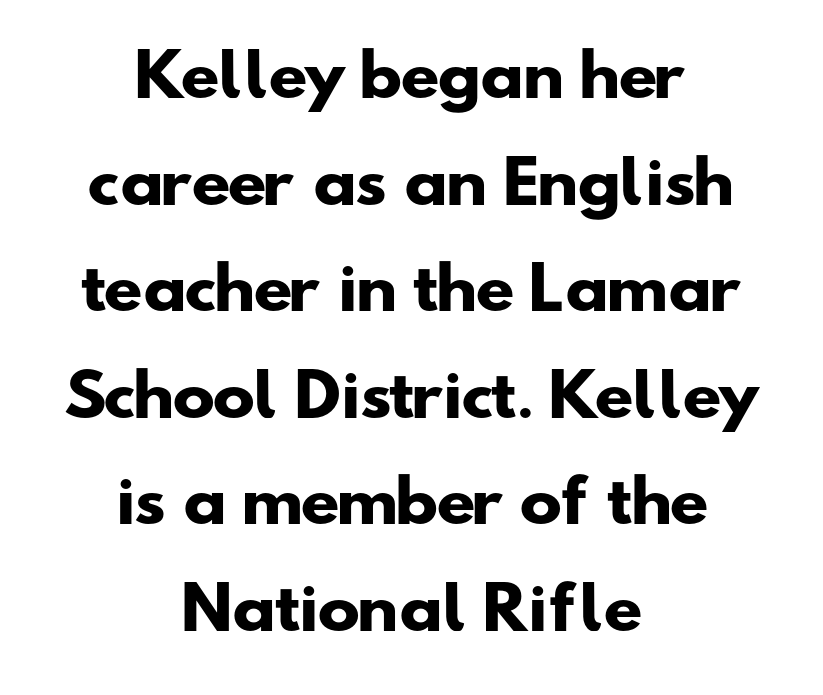
Compared with a flush-left layout, this one balances lines on the center instead. These words are printed bold, with thick strokes throughout. A typesetter would call this proportional, since set widths differ per character. The face used here is a sans, in the tradition of grotesques and geometrics. You could call the tracking neutral — neither tight nor loose. Lines of text with bare space underneath.
